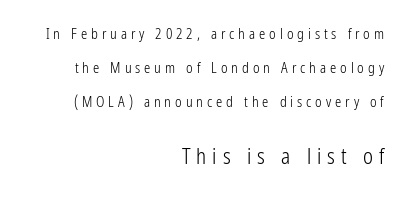
The image shows 21 px text type, upright; set right-aligned, loose line spacing (2.44x), unusually wide letter spacing (+0.28 em), not underlined; the second (bottom) block is 1.5x larger.
